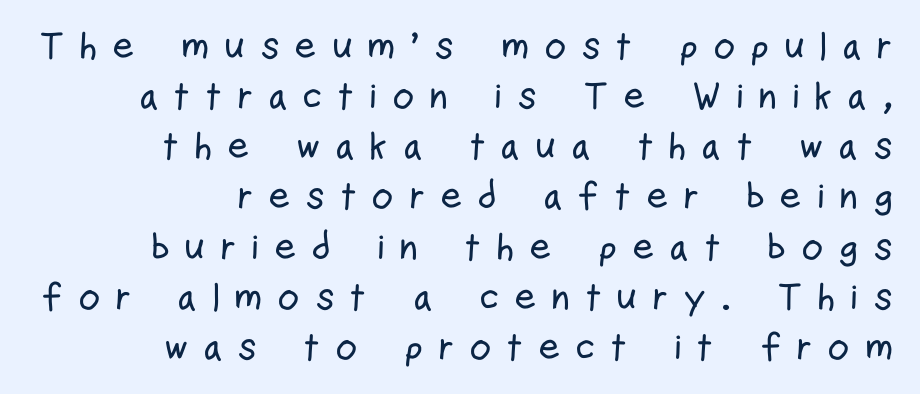
Interline gaps are of average width in this sample. Designer's note — italics off, roman on. Stroke terminals: plain, sans-serif. Here the designer chose a conventional face with non-uniform glyph widths. Short note: letters widely spaced.
